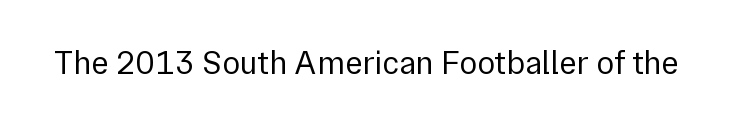
This is roman type, the default non-slanted kind. Character widths vary here, with narrow letters taking less room than wide ones. What kind of face is this? One without serifs — a sans. The foot of each line stays bare and open. The letterforms sit shoulder to shoulder at normal distance. The font sits on the lighter half of the weight spectrum, regular included.
